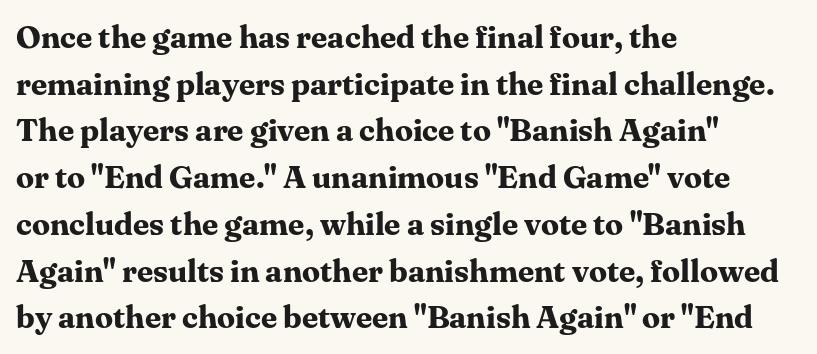
The image shows 32 px bold serif type, upright; set left-aligned, normal line spacing (1.46x), normal letter spacing, not underlined; medium stroke contrast and a medium x-height.
